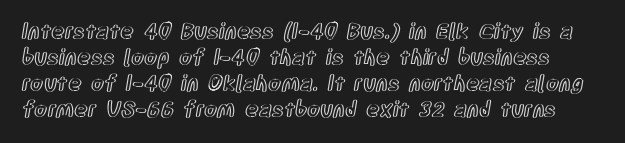
Q: Is the text italic (slanted)? A: Yes.
Q: Is the text underlined? A: No.
Q: Is the spacing between letters normal or unusually wide? A: Normal.
